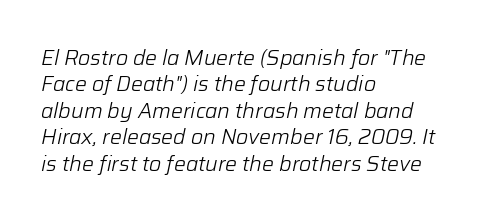
{"italic": "yes", "lean": "right", "slant_degrees": 12, "bold": "no", "underline": "no", "align": "left", "line_spacing": "normal", "line_spacing_ratio": 1.26, "letter_spacing": "normal", "letter_spacing_em": 0.0, "glyph_px": 21}
